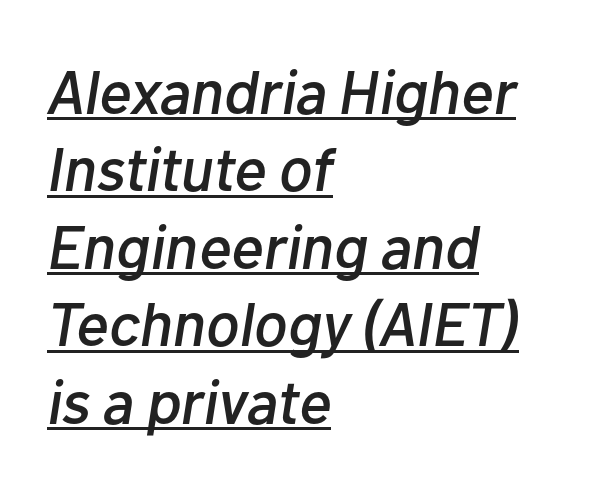
{"italic": "yes", "lean": "right", "slant_degrees": 10, "width": "normal", "stroke_contrast": "low", "x_height": "medium", "monospaced": "no", "underline": "yes", "align": "left", "line_spacing": "normal", "line_spacing_ratio": 1.25, "letter_spacing": "normal", "letter_spacing_em": 0.0, "glyph_px": 62}
